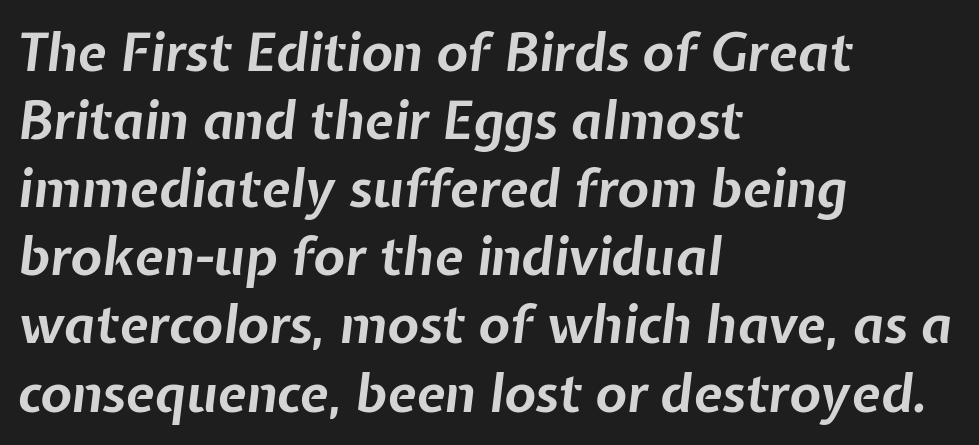
{"italic": "yes", "lean": "right", "slant_degrees": 7, "bold": "yes", "weight": "bold", "width": "normal", "stroke_contrast": "low", "x_height": "medium", "monospaced": "no", "underline": "no", "align": "left", "line_spacing": "normal", "line_spacing_ratio": 1.31, "letter_spacing": "normal", "letter_spacing_em": 0.0, "glyph_px": 52}
